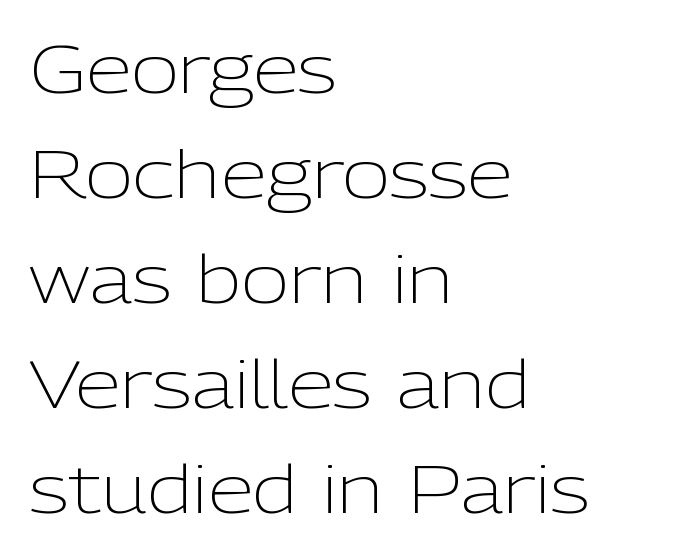
The image shows 66 px light sans-serif type, upright; set left-aligned, normal line spacing (1.59x), normal letter spacing, not underlined; low stroke contrast and a medium x-height.
